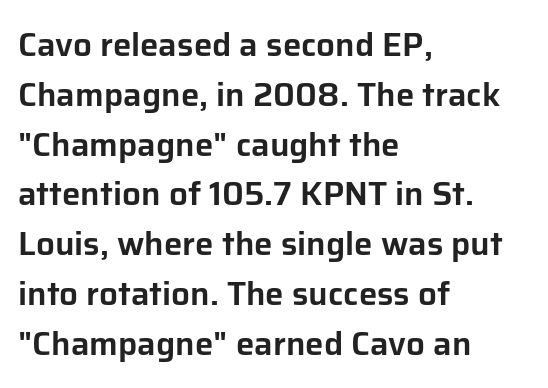
The image shows 33 px sans-serif type, upright; set left-aligned, normal line spacing (1.51x), normal letter spacing, not underlined; low stroke contrast and a medium x-height.
